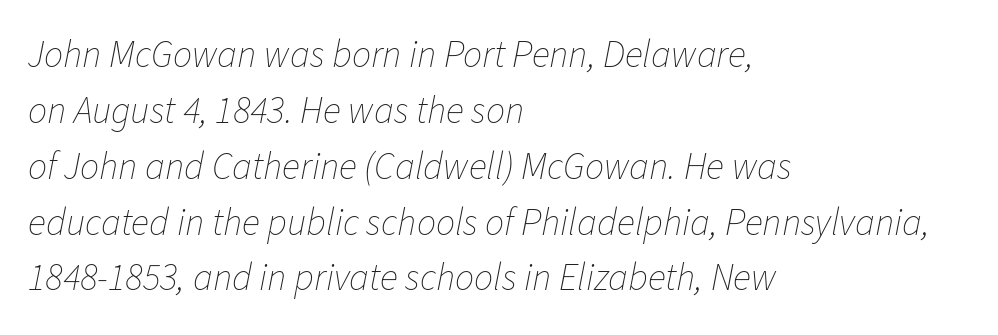
The image shows 38 px thin type, italic (leaning right); set left-aligned, normal line spacing (1.47x), normal letter spacing, not underlined; low stroke contrast and a medium x-height.
